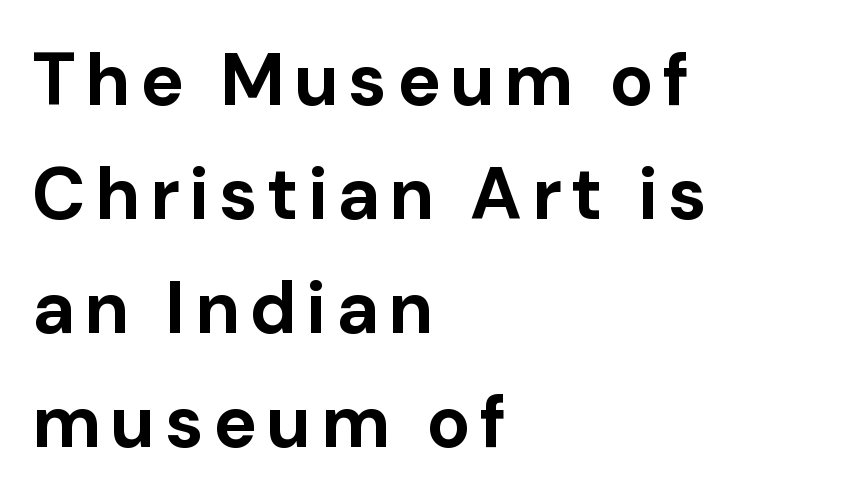
Q: Is the text bold? A: Yes.
Q: Is the text italic (slanted)? A: No, it is upright.
Q: Is the typeface a serif or a sans-serif typeface? A: Sans-serif.
Q: Is the text underlined? A: No.
Q: How is the paragraph aligned? A: Left-aligned.
Q: Is the spacing between lines tight, normal or loose? A: Normal.
Q: Width (condensed, normal, or wide)? A: Normal.
Q: Stroke contrast? A: Low.
Q: x-height? A: Medium.
Q: Monospaced? A: No.
